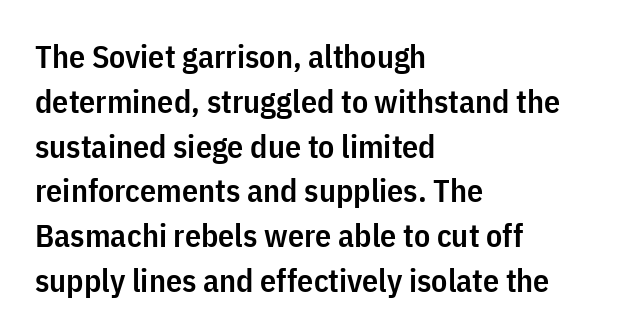
The image shows 32 px semibold, condensed sans-serif type, upright; set left-aligned, normal line spacing (1.4x), normal letter spacing, not underlined; low stroke contrast and a medium x-height.
